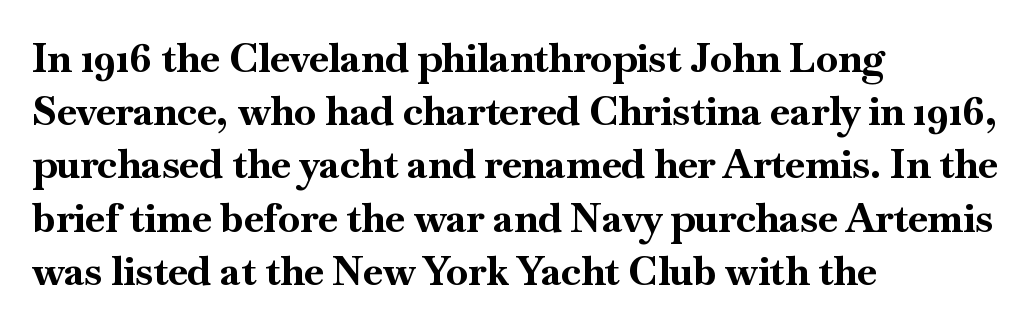
{"serif": "yes", "italic": "no", "bold": "yes", "weight": "bold", "width": "normal", "stroke_contrast": "high", "x_height": "small", "monospaced": "no", "underline": "no", "align": "left", "line_spacing": "normal", "line_spacing_ratio": 1.33, "letter_spacing": "normal", "letter_spacing_em": 0.0, "glyph_px": 40}
